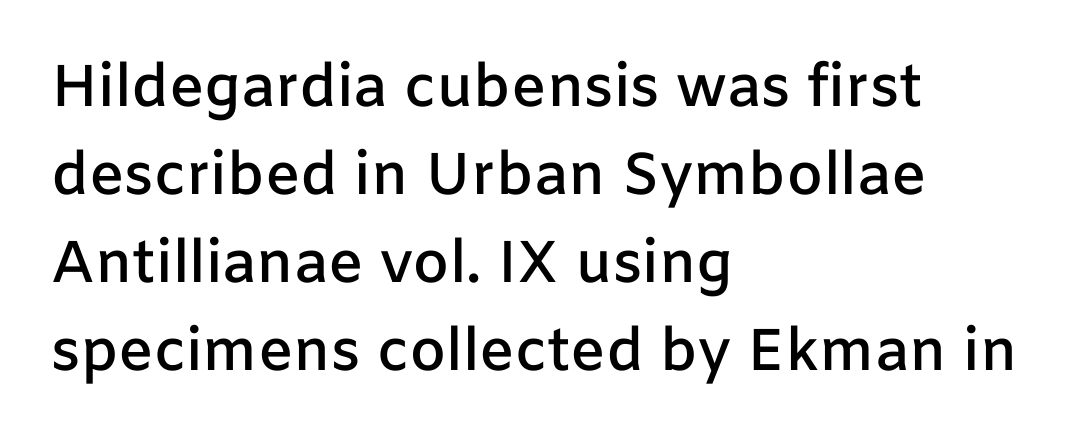
{"serif": "no", "italic": "no", "bold": "semi", "weight": "semibold", "width": "normal", "stroke_contrast": "low", "x_height": "medium", "monospaced": "no", "underline": "no", "align": "left", "line_spacing": "normal", "line_spacing_ratio": 1.49, "letter_spacing": "normal", "letter_spacing_em": 0.0, "glyph_px": 59}
